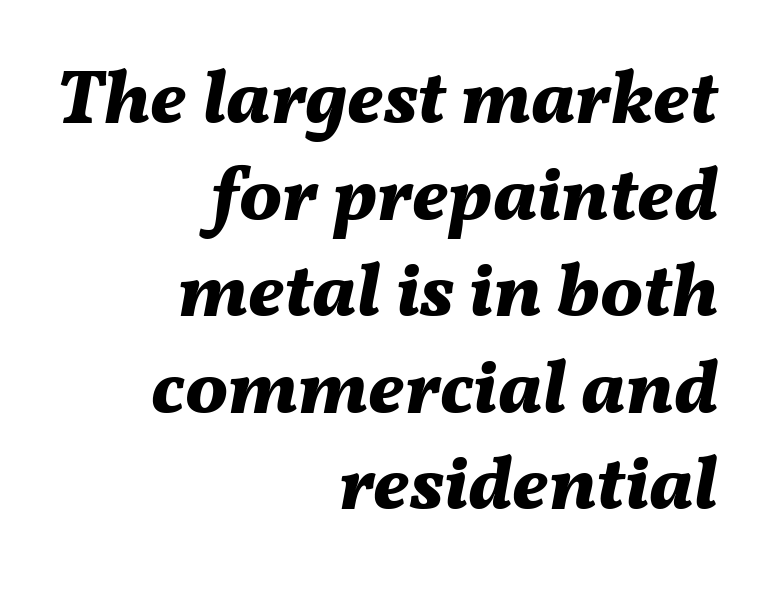
If you drew a ruler down the right edge, every line would touch it. Do the characters align in a grid? No, the font is proportional. Honestly, there is no underline to notice here at all. Plenty of ink on the page — the face is bold. Slanted lettering throughout.
